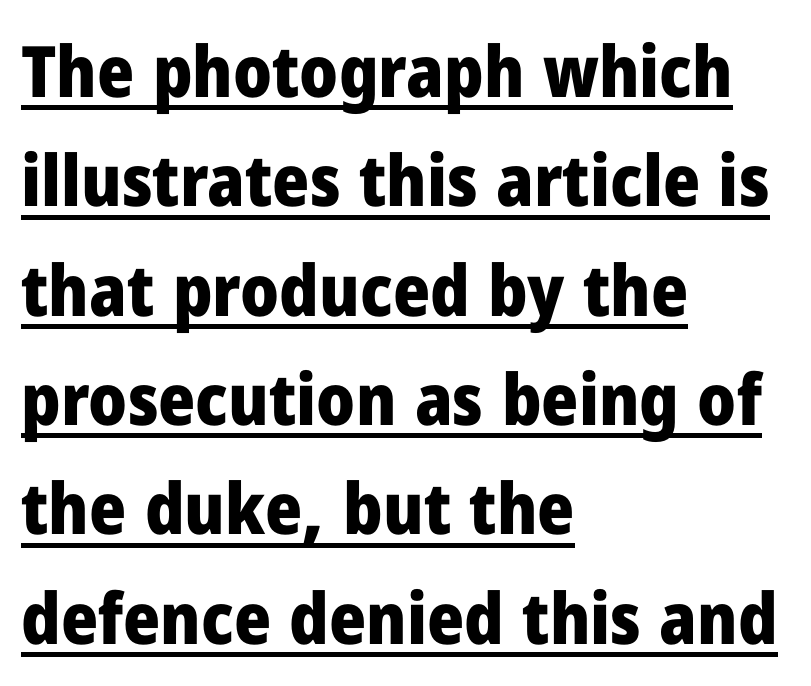
{"serif": "no", "italic": "no", "bold": "yes", "weight": "heavy", "width": "normal", "stroke_contrast": "low", "x_height": "medium", "monospaced": "no", "underline": "yes", "align": "left", "line_spacing": "normal", "line_spacing_ratio": 1.54, "letter_spacing": "normal", "letter_spacing_em": 0.0, "glyph_px": 71}
